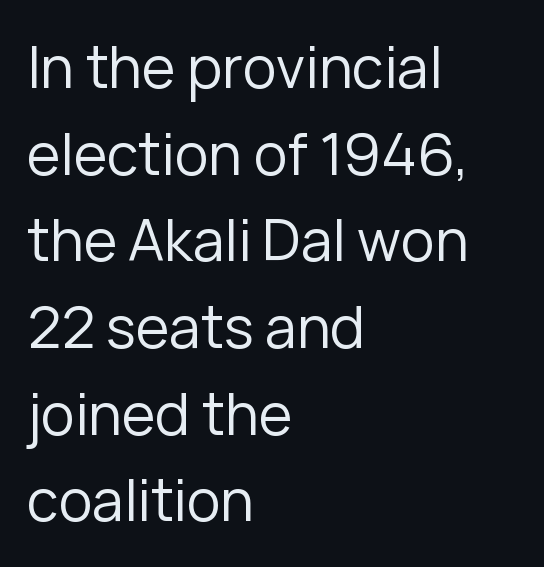
Bare-footed words on every line. The block of text has a typical density, with ordinary space between rows. The face looks like a standard text weight, possibly lighter. Think of a printed novel: that variable character pitch is what you see here. Line beginnings align vertically; line endings do not. Classification — sans serif.
